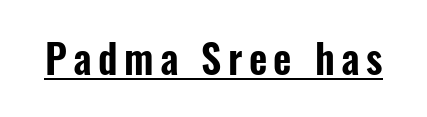
The image shows 40 px condensed sans-serif type, upright; set underlined; low stroke contrast and a medium x-height.
